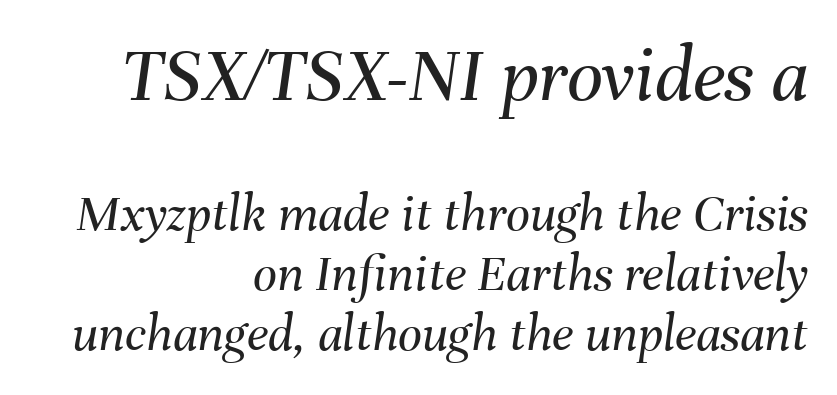
Q: Is the text bold? A: No.
Q: Is the text italic (slanted)? A: Yes, it leans right by about 8 degrees.
Q: Is the text underlined? A: No.
Q: How is the paragraph aligned? A: Right-aligned.
Q: Is the spacing between letters normal or unusually wide? A: Normal.
Q: Is the spacing between lines tight, normal or loose? A: Tight.
Q: Which block of text is set in a larger size, the first (top) or the second (bottom)? A: The first (top) one.
Q: Width (condensed, normal, or wide)? A: Normal.
Q: Stroke contrast? A: Medium.
Q: x-height? A: Medium.
Q: Monospaced? A: No.
